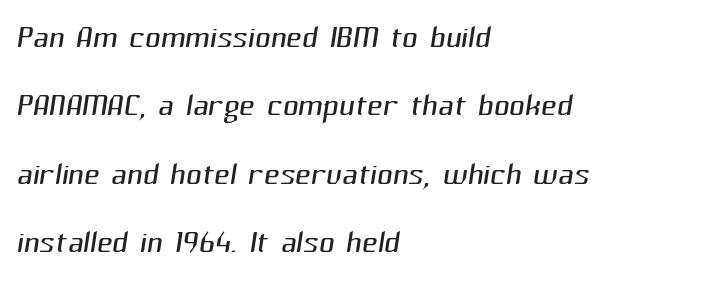
The image shows 43 px light sans-serif type; set left-aligned, normal line spacing (1.59x), normal letter spacing, not underlined; medium stroke contrast and a medium x-height.
